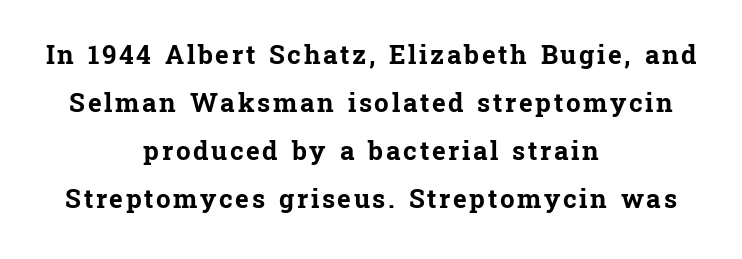
The image shows 26 px bold type, upright; set centered, line spacing 1.84x, not underlined.
